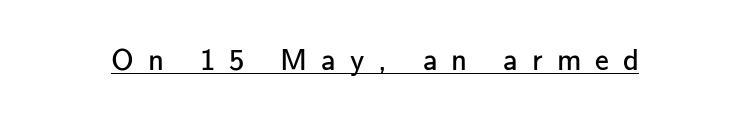
The image shows 31 px regular-weight sans-serif type, upright; set unusually wide letter spacing (+0.45 em), underlined; low stroke contrast and a small x-height.
